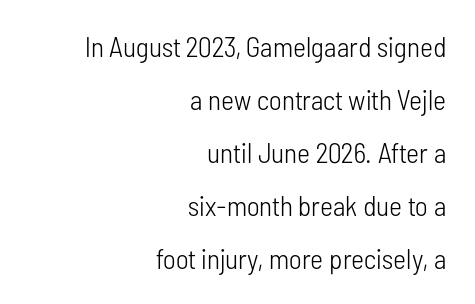
The image shows 28 px light, condensed sans-serif type, upright; set right-aligned, line spacing 1.89x, normal letter spacing, not underlined; low stroke contrast and a medium x-height.
